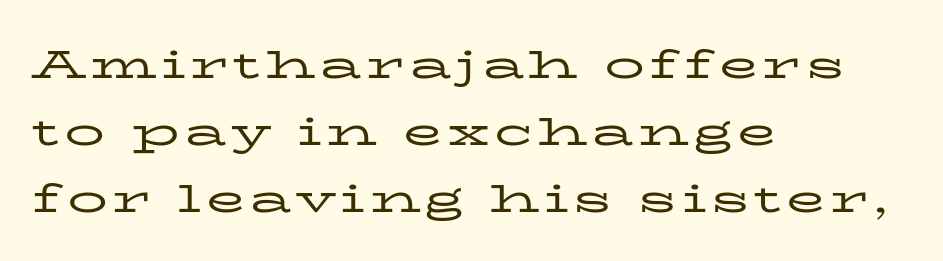
The image shows 40 px regular-weight, wide serif type, upright; set left-aligned, normal line spacing (1.67x), not underlined; low stroke contrast and a medium x-height.
